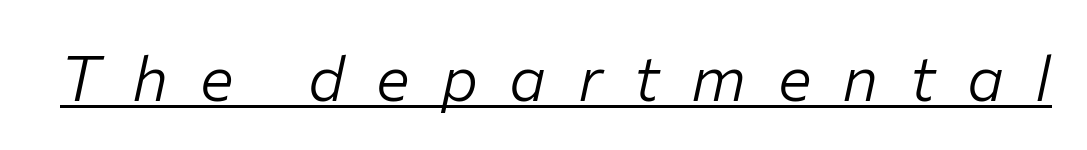
{"italic": "yes", "lean": "right", "slant_degrees": 12, "bold": "no", "weight": "light", "width": "normal", "stroke_contrast": "low", "x_height": "medium", "monospaced": "no", "underline": "yes", "letter_spacing": "wide", "letter_spacing_em": 0.5, "glyph_px": 63}
